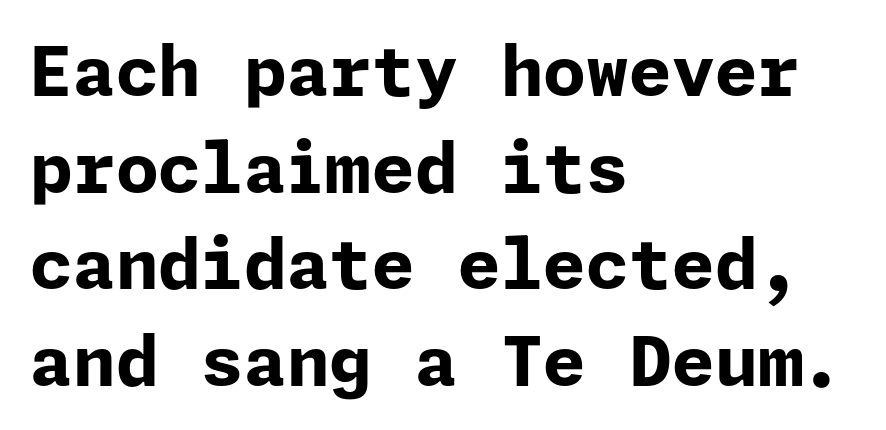
If you drew a line through each stem, it would be perfectly vertical. The rendering shows plain stroke endings on the letterforms — a sans-serif design. Each word holds together tightly as a unit, with standard inter-letter gaps. Alignment: flush left. The zone under the glyphs is completely vacant. The leading is moderate, giving the passage an even texture.
